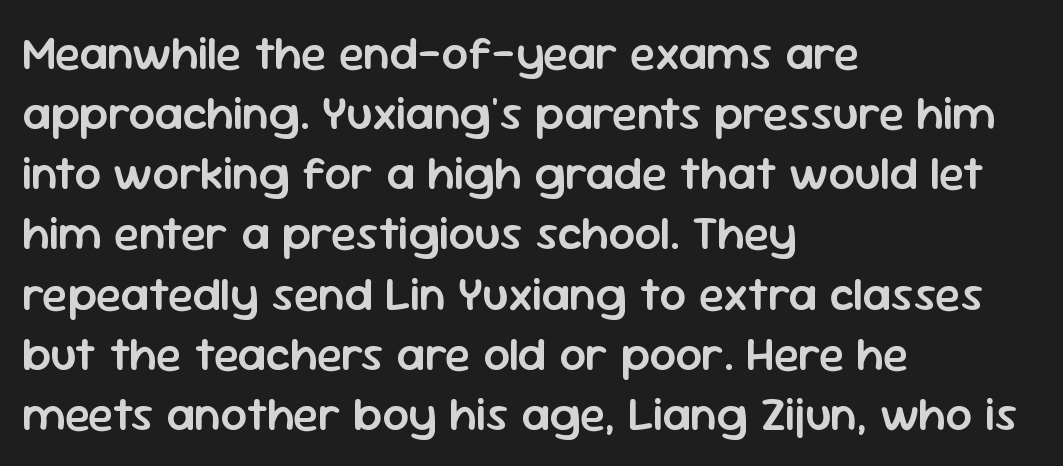
The image shows 47 px semibold sans-serif type, upright; set left-aligned, normal line spacing (1.28x), normal letter spacing, not underlined; low stroke contrast and a medium x-height.
